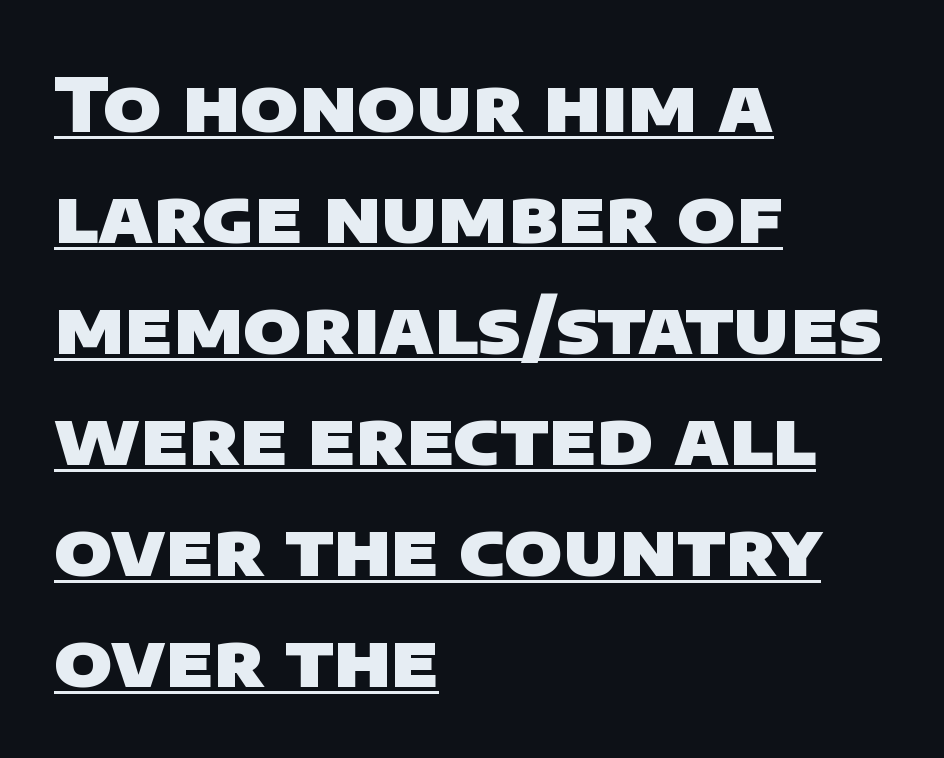
You can see a thin bar hugging the bottom of the glyphs. Vertical spacing — default. Spacing verdict: proportional, widths tailored to each character. These lines are set flush left with a ragged right edge.
